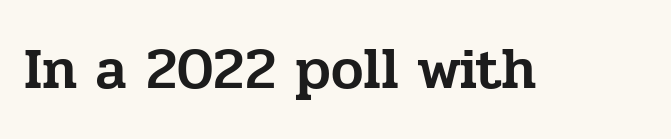
The image shows 58 px serif type, upright; set normal letter spacing, not underlined; low stroke contrast and a medium x-height.
